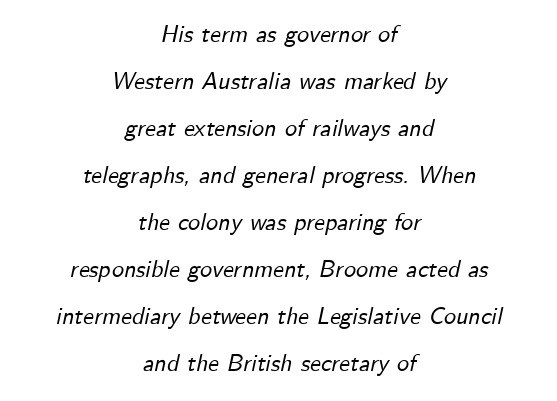
{"italic": "yes", "lean": "right", "slant_degrees": 12, "underline": "no", "align": "center", "line_spacing": "loose", "line_spacing_ratio": 1.96, "letter_spacing": "normal", "letter_spacing_em": 0.0, "glyph_px": 24}
